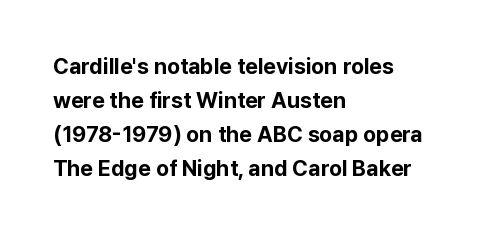
Q: Is the text bold? A: Yes.
Q: Is the text italic (slanted)? A: No, it is upright.
Q: Is the text underlined? A: No.
Q: How is the paragraph aligned? A: Left-aligned.
Q: Is the spacing between letters normal or unusually wide? A: Normal.
Q: Is the spacing between lines tight, normal or loose? A: Normal.
